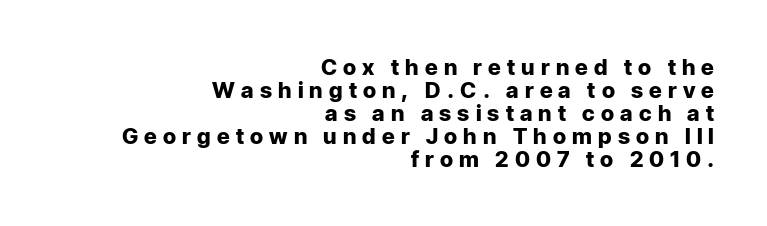
The image shows 22 px bold type, upright; set right-aligned, tight line spacing (1.04x), unusually wide letter spacing (+0.28 em), not underlined.
